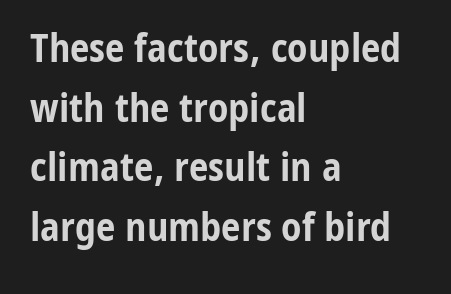
Q: Is the text bold? A: Yes.
Q: Is the text italic (slanted)? A: No, it is upright.
Q: Is the typeface a serif or a sans-serif typeface? A: Sans-serif.
Q: Is the text underlined? A: No.
Q: How is the paragraph aligned? A: Left-aligned.
Q: Is the spacing between letters normal or unusually wide? A: Normal.
Q: Is the spacing between lines tight, normal or loose? A: Normal.
Q: Width (condensed, normal, or wide)? A: Condensed.
Q: Stroke contrast? A: Low.
Q: x-height? A: Medium.
Q: Monospaced? A: No.
